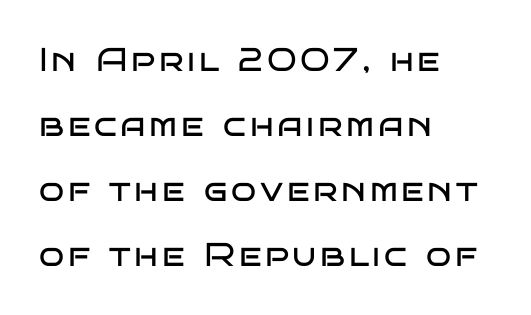
{"serif": "no", "italic": "no", "bold": "no", "weight": "regular", "width": "wide", "stroke_contrast": "low", "x_height": "large", "monospaced": "no", "underline": "no", "align": "left", "line_spacing": "loose", "line_spacing_ratio": 1.97, "glyph_px": 33}
